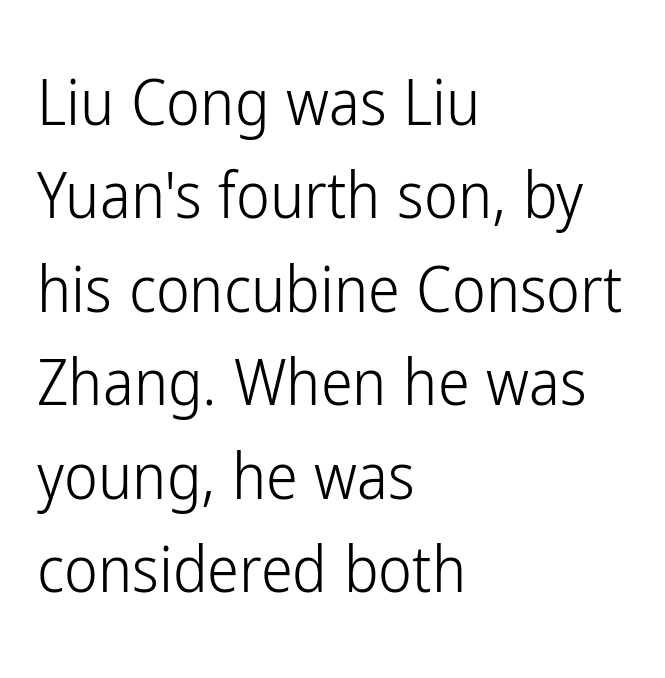
Q: Is the text bold? A: No.
Q: Is the text italic (slanted)? A: No, it is upright.
Q: Is the typeface a serif or a sans-serif typeface? A: Sans-serif.
Q: Is the text underlined? A: No.
Q: How is the paragraph aligned? A: Left-aligned.
Q: Is the spacing between letters normal or unusually wide? A: Normal.
Q: Is the spacing between lines tight, normal or loose? A: Normal.
Q: Width (condensed, normal, or wide)? A: Condensed.
Q: Stroke contrast? A: Low.
Q: x-height? A: Medium.
Q: Monospaced? A: No.
